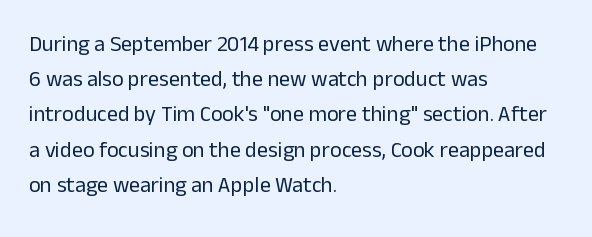
A quiet, ordinary-to-light weight characterises the typeface. Default kerning and tracking; the words read as compact shapes. These lines stack with their left ends in a neat column. The leading is moderate, giving the passage an even texture.
